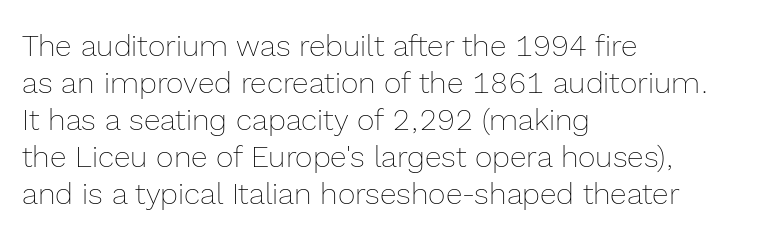
The image shows 30 px thin type, upright; set left-aligned, line spacing 1.23x, normal letter spacing, not underlined; a medium x-height.
